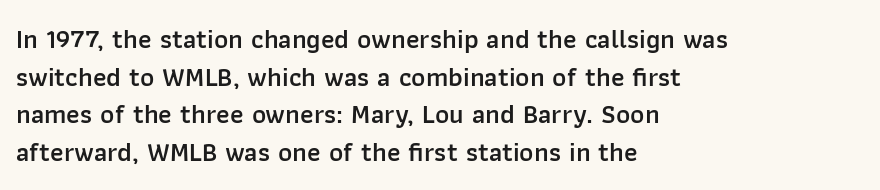
{"italic": "no", "bold": "semi", "underline": "no", "align": "left", "line_spacing": "normal", "line_spacing_ratio": 1.39, "letter_spacing": "normal", "letter_spacing_em": 0.0, "glyph_px": 27}
